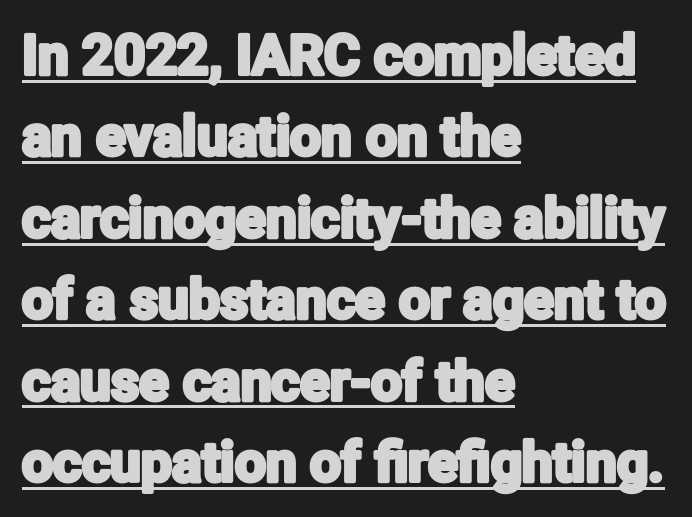
Whoever set this chose a conventional vertical rhythm. Each letter's strokes conclude bluntly, with no projecting serifs. Posture: straight, roman, zero tilt. Proportional: the letters do not fall into vertical columns. The typesetter has applied underlining to the passage shown.
